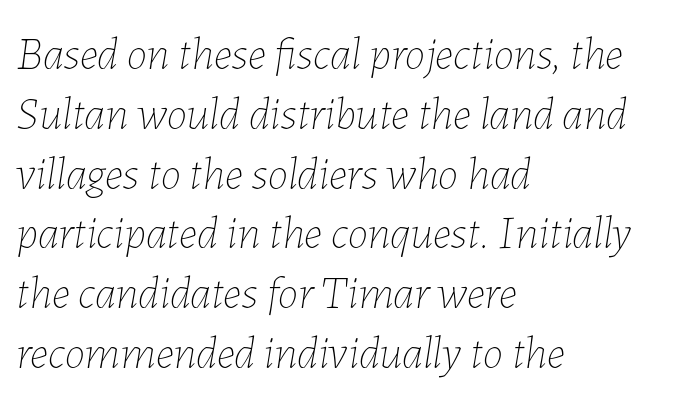
Q: Is the text bold? A: No.
Q: Is the text italic (slanted)? A: Yes, it leans right by about 7 degrees.
Q: Is the text underlined? A: No.
Q: How is the paragraph aligned? A: Left-aligned.
Q: Is the spacing between letters normal or unusually wide? A: Normal.
Q: Is the spacing between lines tight, normal or loose? A: Normal.
Q: Width (condensed, normal, or wide)? A: Normal.
Q: Stroke contrast? A: Low.
Q: x-height? A: Medium.
Q: Monospaced? A: No.
